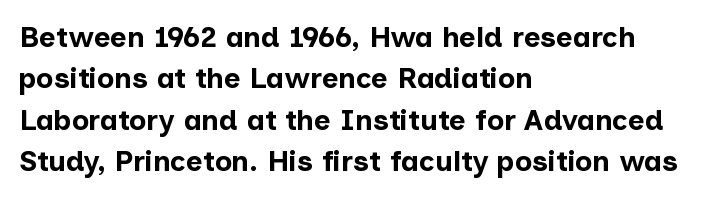
The image shows 29 px bold sans-serif type, upright; set left-aligned, normal line spacing (1.43x), normal letter spacing, not underlined; low stroke contrast and a medium x-height.
